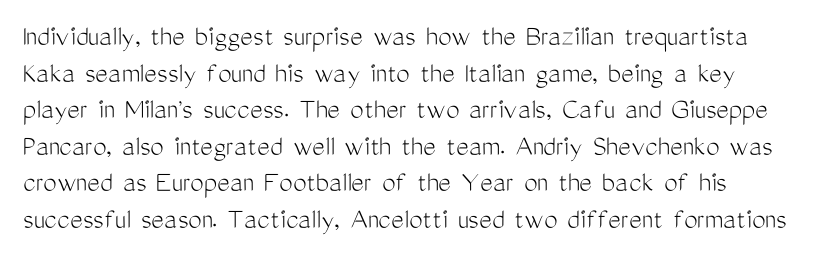
{"serif": "no", "italic": "no", "bold": "no", "weight": "light", "width": "condensed", "stroke_contrast": "medium", "x_height": "medium", "monospaced": "no", "underline": "no", "align": "left", "line_spacing_ratio": 1.22, "letter_spacing": "normal", "letter_spacing_em": 0.0, "glyph_px": 30}
